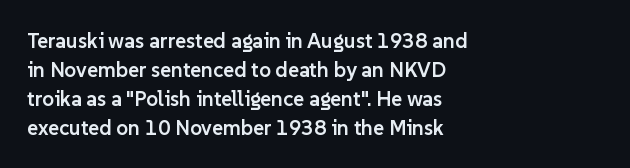
The image shows 21 px text type, upright; set left-aligned, normal line spacing (1.38x), normal letter spacing, not underlined.
